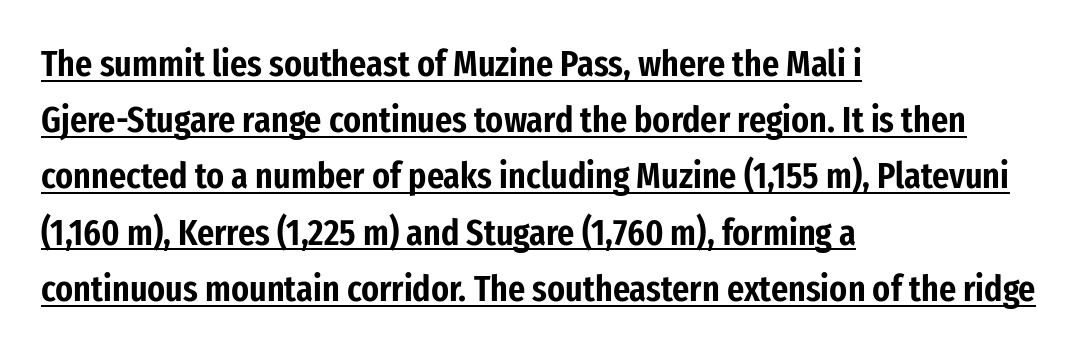
Do the letters lean? They stand straight. In terms of leading, this rendering sits right in the middle. This is sans-serif lettering, the kind often seen on screens and signage. Each line starts at the same left margin while the right side varies. Between one letter and the next there's only the usual sliver of space. The lettering is marked with a stroke running underneath it.
